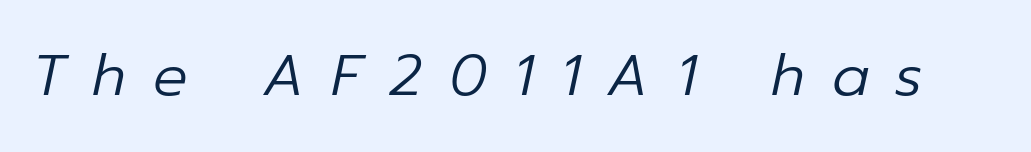
The image shows 57 px regular-weight type, italic (leaning right); set unusually wide letter spacing (+0.47 em), not underlined; low stroke contrast and a medium x-height.
